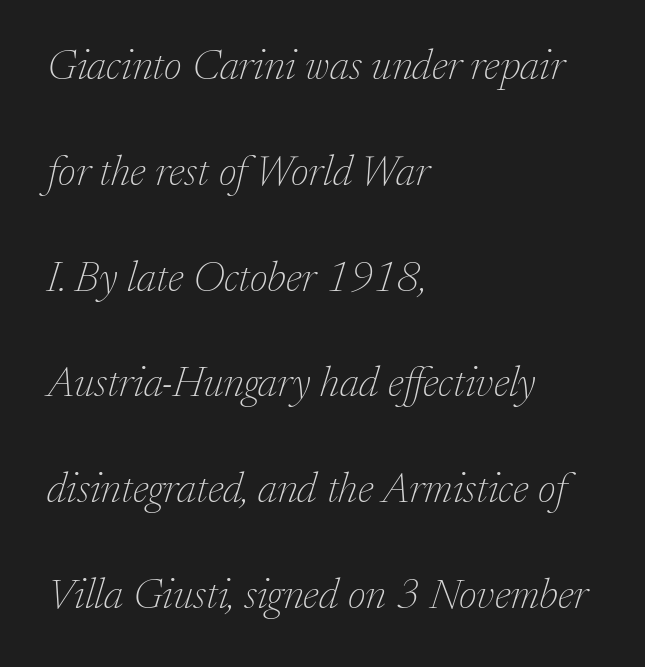
Q: Is the text bold? A: No.
Q: Is the text italic (slanted)? A: Yes, it leans right by about 17 degrees.
Q: Is the typeface a serif or a sans-serif typeface? A: Serif.
Q: Is the text underlined? A: No.
Q: How is the paragraph aligned? A: Left-aligned.
Q: Is the spacing between letters normal or unusually wide? A: Normal.
Q: Is the spacing between lines tight, normal or loose? A: Loose.
Q: Width (condensed, normal, or wide)? A: Normal.
Q: Stroke contrast? A: Low.
Q: x-height? A: Medium.
Q: Monospaced? A: No.
